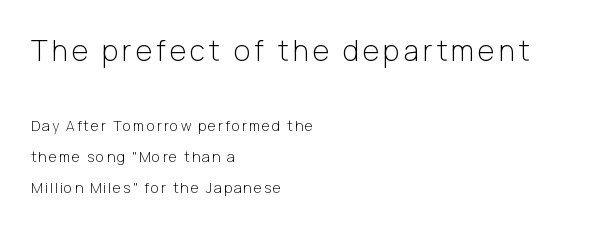
Q: Is the text bold? A: No.
Q: Is the text italic (slanted)? A: No, it is upright.
Q: Is the typeface a serif or a sans-serif typeface? A: Sans-serif.
Q: Is the text underlined? A: No.
Q: How is the paragraph aligned? A: Left-aligned.
Q: Is the spacing between lines tight, normal or loose? A: Loose.
Q: Which block of text is set in a larger size, the first (top) or the second (bottom)? A: The first (top) one.
Q: Width (condensed, normal, or wide)? A: Normal.
Q: Stroke contrast? A: Low.
Q: x-height? A: Medium.
Q: Monospaced? A: No.
